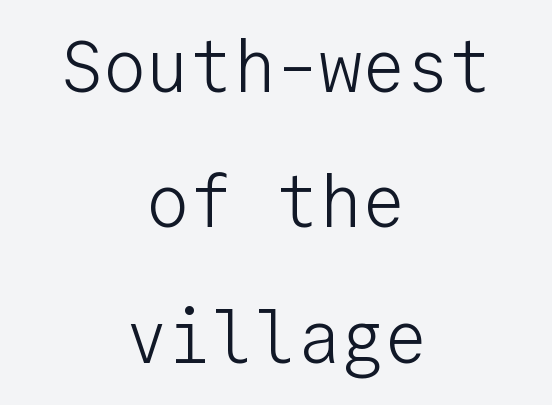
Are there feet on the stems? There aren't — it's a sans. Caption: multi-line text, centered on the measure. Letters have the restrained weight of plain body copy at most. Descenders are the only things crossing below the line. Spacing verdict: monospaced, one width for all characters.
